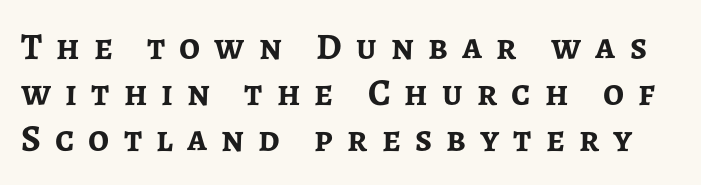
This sample uses expanded letter spacing, leaving extra air between glyphs. Think of a printed novel: that variable character pitch is what you see here. Notice how the stems are strictly vertical — no italics here. Notice how thick the strokes are: this is what a full bold looks like.
